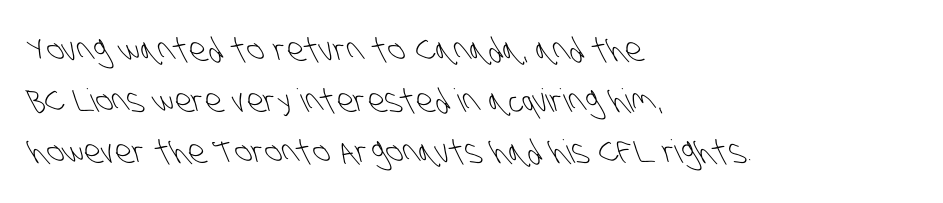
{"serif": "no", "bold": "no", "weight": "light", "width": "condensed", "stroke_contrast": "low", "x_height": "large", "monospaced": "no", "underline": "no", "align": "left", "line_spacing": "normal", "line_spacing_ratio": 1.59, "letter_spacing": "normal", "letter_spacing_em": 0.0, "glyph_px": 32}
